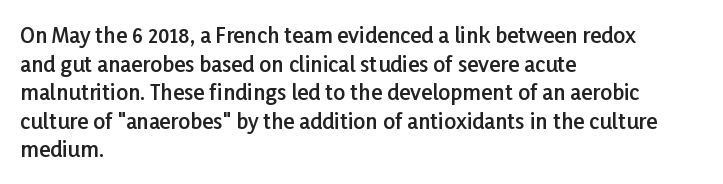
The image shows 21 px text type, upright; set left-aligned, normal line spacing (1.36x), normal letter spacing, not underlined.
